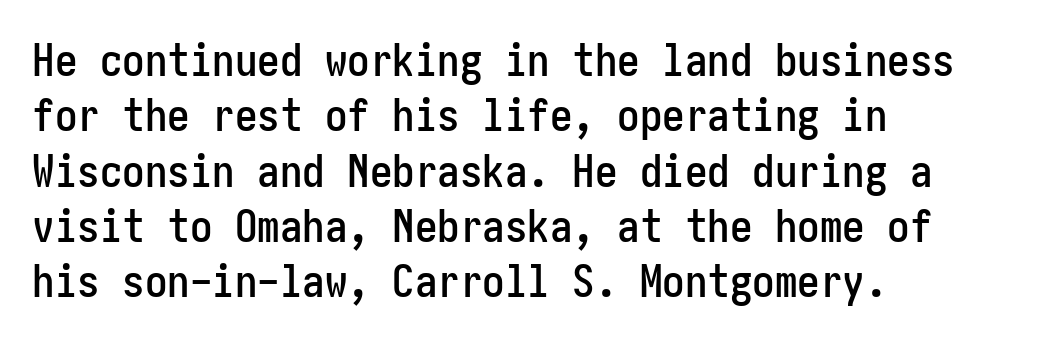
The face used here is a sans, in the tradition of grotesques and geometrics. This rendering features lettering with no underline. Nothing unusual about the tracking: characters are spaced as the font intends. Compared with a centered layout, this one pins lines to the left instead. Is there any slant? The stems are plumb.
